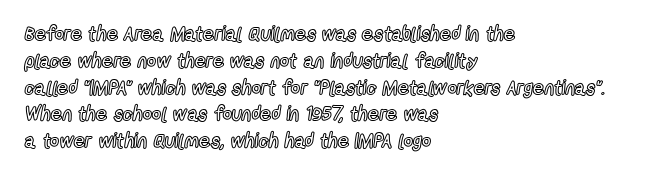
Q: Is the text italic (slanted)? A: Yes.
Q: Is the text underlined? A: No.
Q: How is the paragraph aligned? A: Left-aligned.
Q: Is the spacing between letters normal or unusually wide? A: Normal.
Q: Is the spacing between lines tight, normal or loose? A: Normal.
